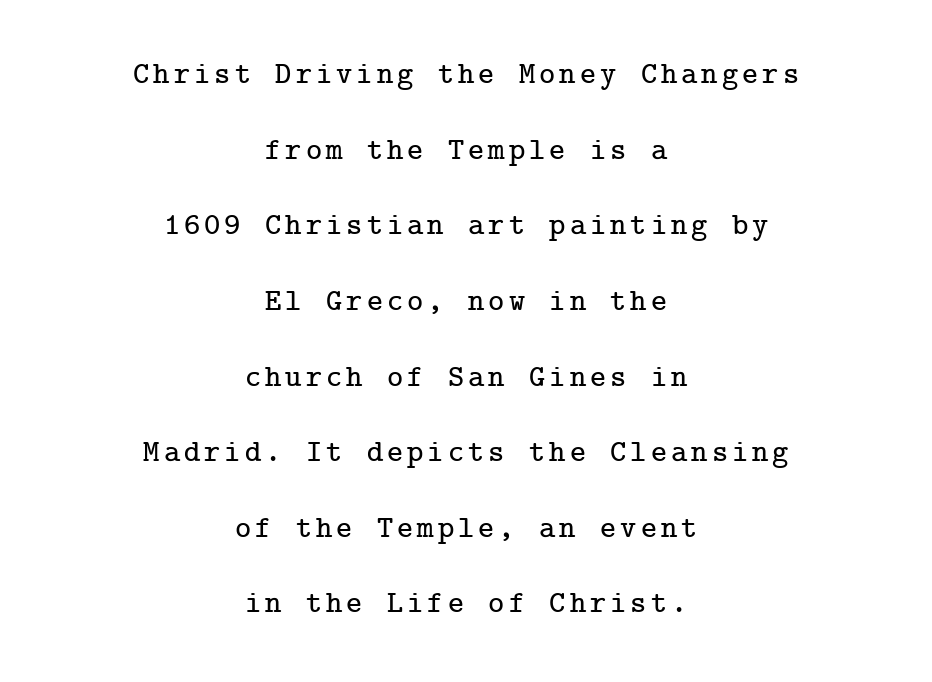
Q: Is the text italic (slanted)? A: No, it is upright.
Q: Is the typeface a serif or a sans-serif typeface? A: Serif.
Q: Is the text underlined? A: No.
Q: How is the paragraph aligned? A: Centered.
Q: Is the spacing between lines tight, normal or loose? A: Loose.
Q: Width (condensed, normal, or wide)? A: Normal.
Q: Stroke contrast? A: Low.
Q: x-height? A: Medium.
